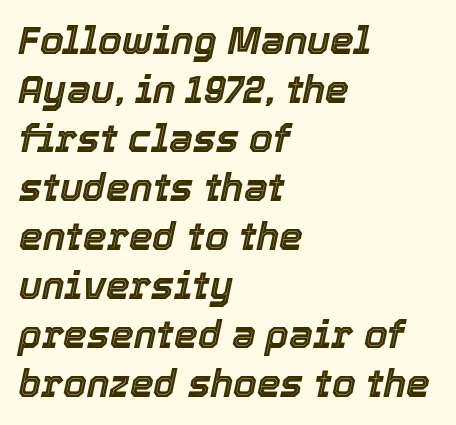
The image shows 38 px text type, italic (leaning right); set left-aligned, normal line spacing (1.29x), normal letter spacing, not underlined; a medium x-height.
